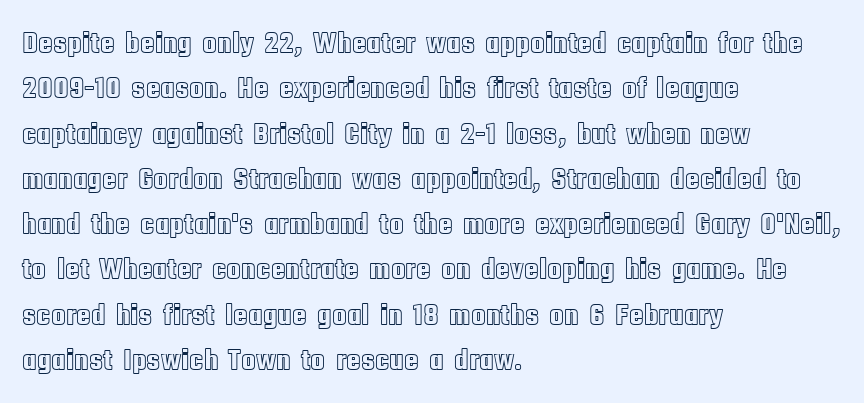
{"italic": "no", "width": "condensed", "x_height": "large", "monospaced": "no", "underline": "no", "align": "left", "line_spacing": "normal", "line_spacing_ratio": 1.51, "letter_spacing": "normal", "letter_spacing_em": 0.0, "glyph_px": 30}
